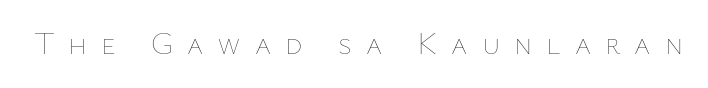
The gap between lines stays unmarked. Heaviness? Minimal to ordinary, like unemphasized prose. Words appear elongated and porous because spacing is wide. These lines are rendered in a variable-pitch font. Italic: no, the glyphs are upright roman.
